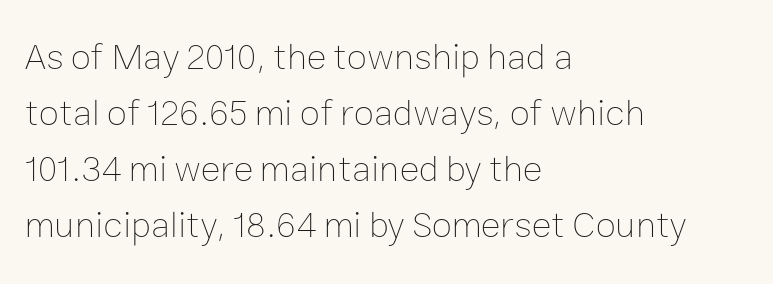
The image shows 37 px thin type, upright; set left-aligned, normal line spacing (1.51x), normal letter spacing, not underlined; low stroke contrast and a medium x-height.
